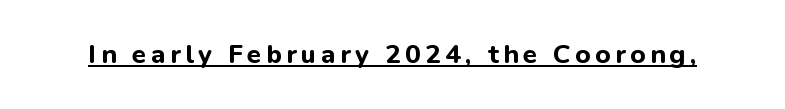
Q: Is the text bold? A: Yes.
Q: Is the text italic (slanted)? A: No, it is upright.
Q: Is the text underlined? A: Yes.
